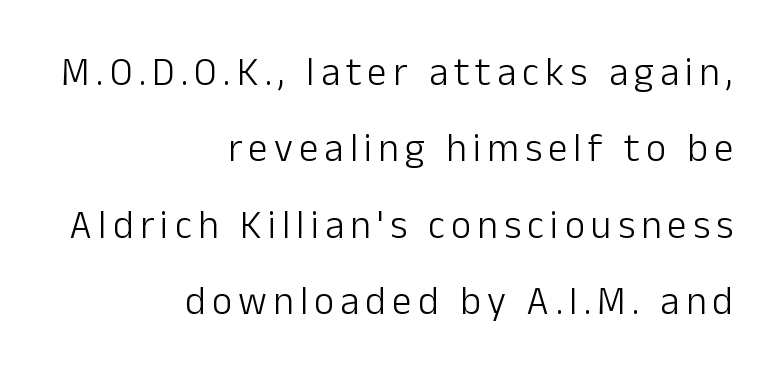
Stroke mass is kept to a normal reading level or below. Does the type have serifs? No, each stem ends abruptly. The string is rendered with underlining switched off. The paragraph has a hard right edge and a soft left edge. Airy leading. The lettering holds an erect, upright posture throughout.
